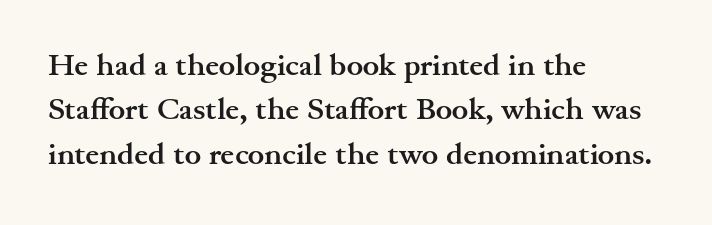
Has an underline been added? It has not. Posture: straight, roman, zero tilt. Examine the stroke ends and you'll spot serifs. The passage shown is emphatically bold. Baseline-to-baseline distance is the conventional proportion of letter height.
